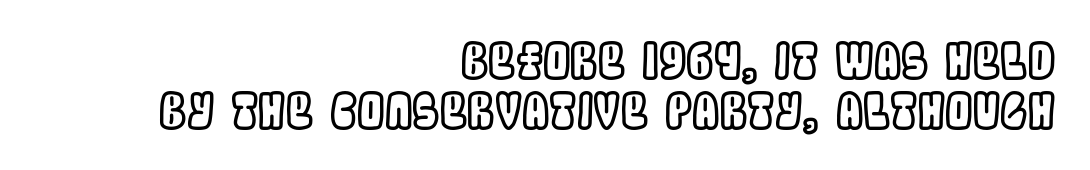
The image shows 49 px condensed type, upright; set right-aligned, tight line spacing (1.02x), normal letter spacing, not underlined; a large x-height.
